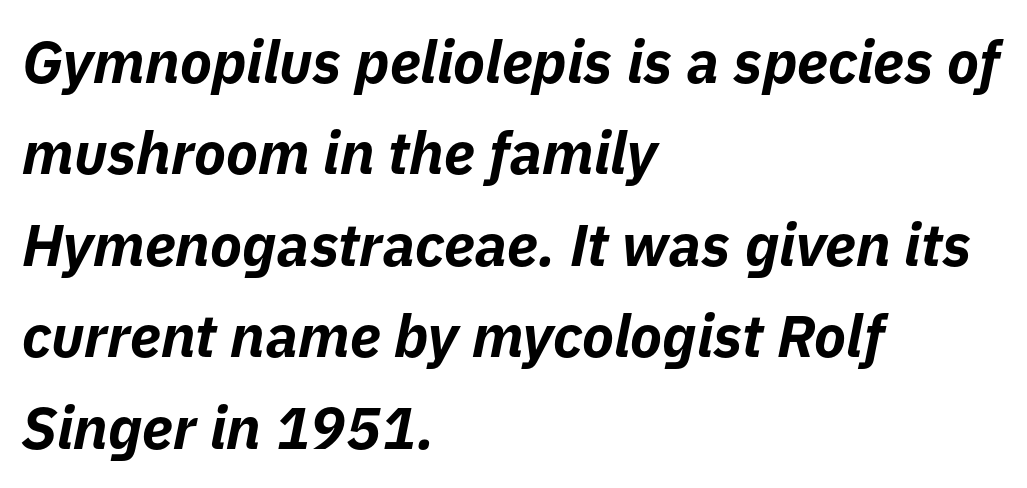
{"italic": "yes", "lean": "right", "slant_degrees": 11, "bold": "yes", "weight": "bold", "width": "normal", "stroke_contrast": "low", "x_height": "medium", "monospaced": "no", "underline": "no", "align": "left", "line_spacing": "normal", "line_spacing_ratio": 1.55, "letter_spacing": "normal", "letter_spacing_em": 0.0, "glyph_px": 59}
